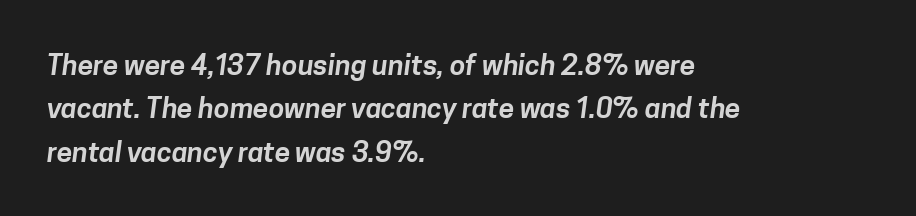
{"serif": "no", "width": "normal", "stroke_contrast": "low", "x_height": "medium", "monospaced": "no", "underline": "no", "align": "left", "line_spacing": "normal", "line_spacing_ratio": 1.55, "letter_spacing": "normal", "letter_spacing_em": 0.0, "glyph_px": 28}
